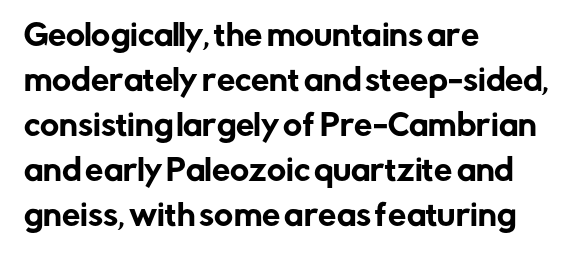
Q: Is the text italic (slanted)? A: No, it is upright.
Q: Is the typeface a serif or a sans-serif typeface? A: Sans-serif.
Q: Is the text underlined? A: No.
Q: How is the paragraph aligned? A: Left-aligned.
Q: Is the spacing between letters normal or unusually wide? A: Normal.
Q: Is the spacing between lines tight, normal or loose? A: Normal.
Q: Width (condensed, normal, or wide)? A: Normal.
Q: Stroke contrast? A: Low.
Q: x-height? A: Medium.
Q: Monospaced? A: No.
